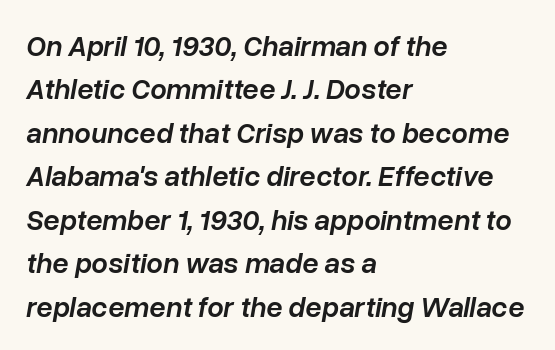
{"italic": "yes", "lean": "right", "slant_degrees": 10, "bold": "semi", "weight": "semibold", "width": "normal", "stroke_contrast": "low", "x_height": "medium", "monospaced": "no", "underline": "no", "align": "left", "line_spacing": "normal", "line_spacing_ratio": 1.5, "letter_spacing": "normal", "letter_spacing_em": 0.0, "glyph_px": 29}
